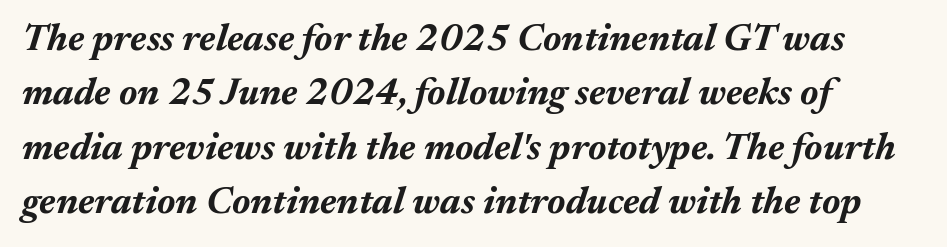
The image shows 38 px bold type, italic (leaning right); set left-aligned, normal line spacing (1.43x), normal letter spacing, not underlined; medium stroke contrast and a medium x-height.
